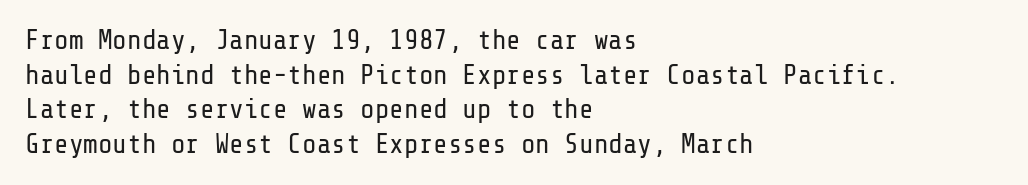
{"italic": "no", "bold": "no", "underline": "no", "align": "left", "line_spacing": "normal", "line_spacing_ratio": 1.28, "letter_spacing": "normal", "letter_spacing_em": 0.0, "glyph_px": 27}
